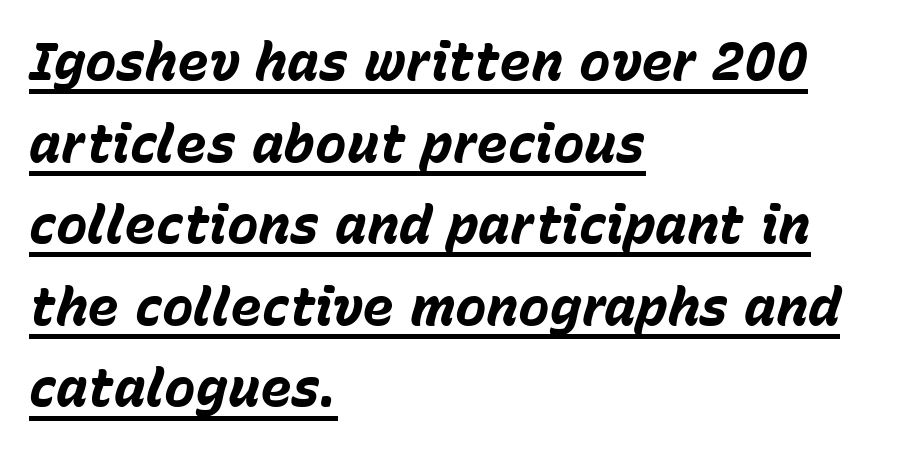
{"italic": "yes", "lean": "right", "slant_degrees": 15, "bold": "yes", "weight": "bold", "width": "normal", "stroke_contrast": "low", "x_height": "medium", "monospaced": "no", "underline": "yes", "align": "left", "line_spacing": "normal", "line_spacing_ratio": 1.54, "letter_spacing": "normal", "letter_spacing_em": 0.0, "glyph_px": 53}
